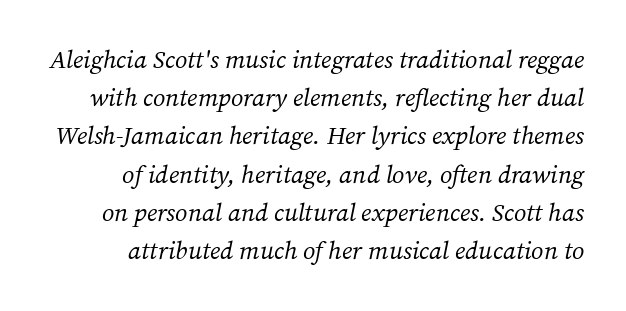
Characters are canted at an angle relative to the baseline's perpendicular. The face used here is rendered with its standard letterfit. Bold? No — there's no thickening of the strokes. Notice how descenders clear the ascenders below comfortably — that's standard leading. The baseline area is clear.
